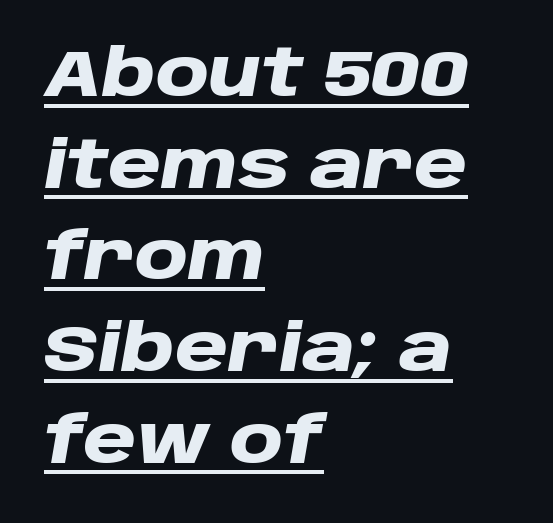
Italic? Definitely — the glyphs are oblique. Where is the straight margin? On the left. These lines are rendered in a variable-pitch font. The typesetting leans heavy: a genuine bold. This sample keeps an unexceptional amount of space between lines.
